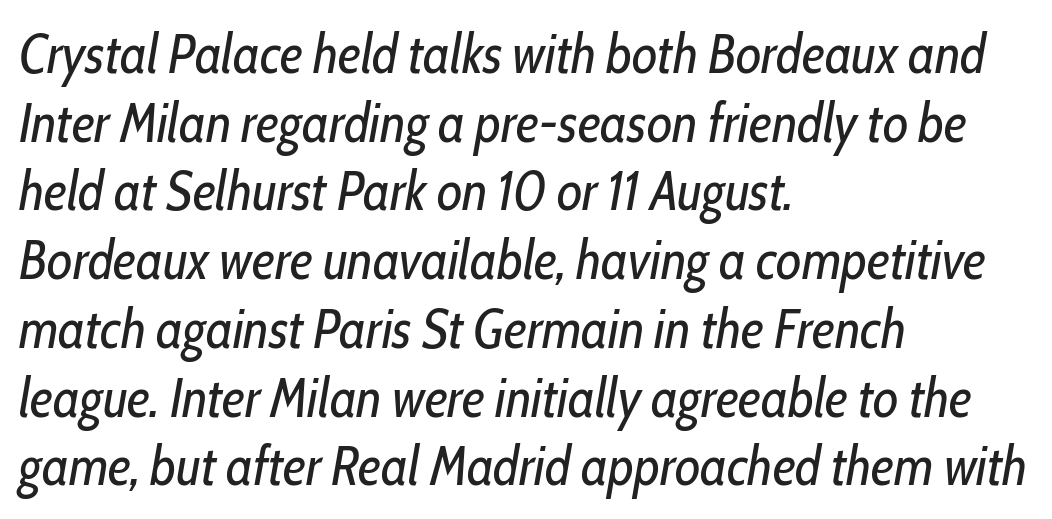
The image shows 55 px regular-weight, condensed type, italic (leaning right); set left-aligned, normal line spacing (1.25x), normal letter spacing, not underlined; low stroke contrast and a medium x-height.
